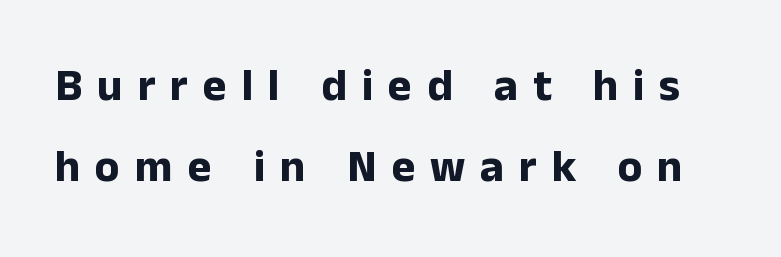
I'd describe the lettering as bold — thick and assertive. Letter spacing: wide. Serifs: no, the terminals of the letterforms are clean. Varying glyph widths throughout — classic text-font behaviour. The lettering stays uniformly vertical, giving the passage a roman look.
